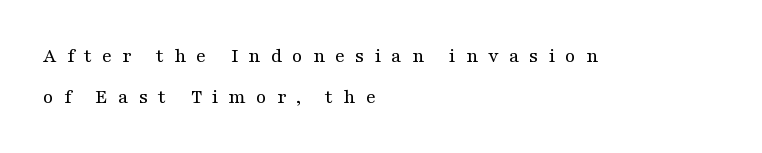
The image shows 21 px text type, upright; set left-aligned, loose line spacing (1.94x), unusually wide letter spacing (+0.47 em), not underlined.
